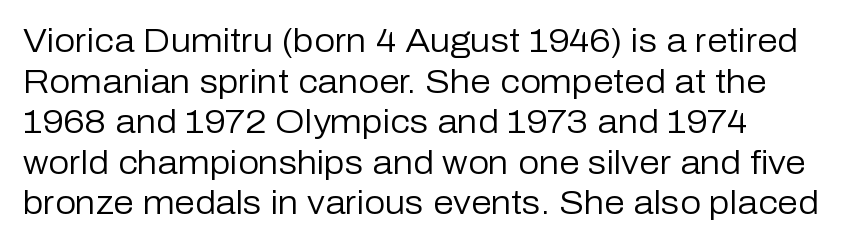
Q: Is the text bold? A: No.
Q: Is the text italic (slanted)? A: No, it is upright.
Q: Is the typeface a serif or a sans-serif typeface? A: Sans-serif.
Q: Is the text underlined? A: No.
Q: How is the paragraph aligned? A: Left-aligned.
Q: Is the spacing between letters normal or unusually wide? A: Normal.
Q: Width (condensed, normal, or wide)? A: Normal.
Q: Stroke contrast? A: Low.
Q: x-height? A: Medium.
Q: Monospaced? A: No.
